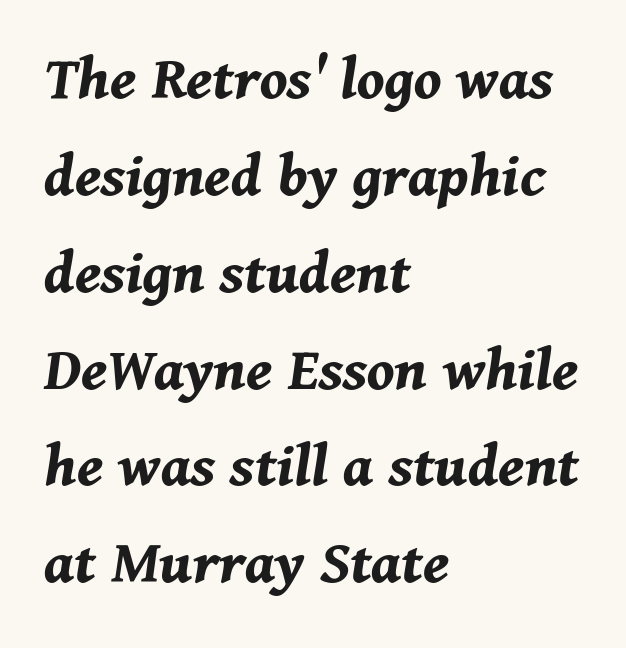
Q: Is the text bold? A: Yes.
Q: Is the text italic (slanted)? A: Yes, it leans right by about 11 degrees.
Q: Is the text underlined? A: No.
Q: How is the paragraph aligned? A: Left-aligned.
Q: Is the spacing between letters normal or unusually wide? A: Normal.
Q: Is the spacing between lines tight, normal or loose? A: Normal.
Q: Width (condensed, normal, or wide)? A: Normal.
Q: Stroke contrast? A: Medium.
Q: x-height? A: Medium.
Q: Monospaced? A: No.
